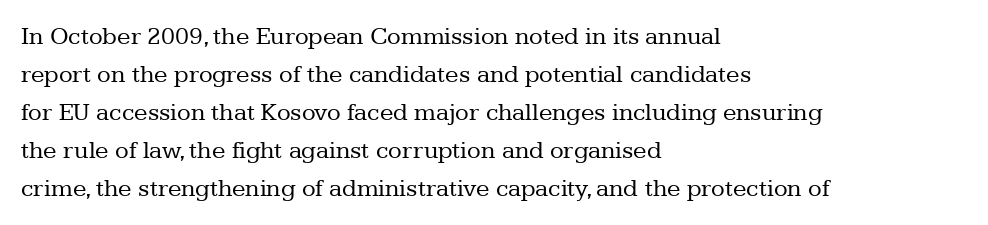
Q: Is the text bold? A: No.
Q: Is the text italic (slanted)? A: No, it is upright.
Q: Is the text underlined? A: No.
Q: How is the paragraph aligned? A: Left-aligned.
Q: Is the spacing between letters normal or unusually wide? A: Normal.
Q: Is the spacing between lines tight, normal or loose? A: Normal.
